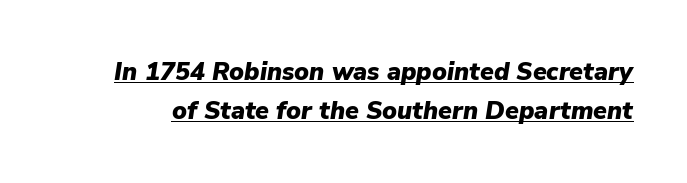
Q: Is the text bold? A: Yes.
Q: Is the text italic (slanted)? A: Yes, it leans right by about 9 degrees.
Q: Is the text underlined? A: Yes.
Q: Is the spacing between letters normal or unusually wide? A: Normal.
Q: Is the spacing between lines tight, normal or loose? A: Normal.
